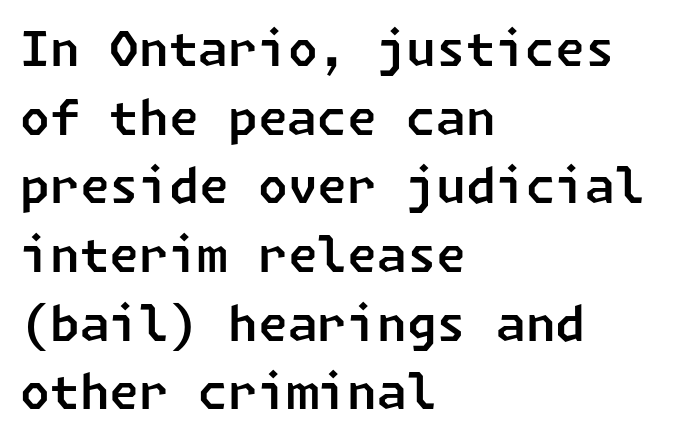
{"serif": "no", "width": "normal", "stroke_contrast": "low", "x_height": "medium", "underline": "no", "align": "left", "line_spacing": "normal", "line_spacing_ratio": 1.43, "letter_spacing": "normal", "letter_spacing_em": 0.0, "glyph_px": 48}
